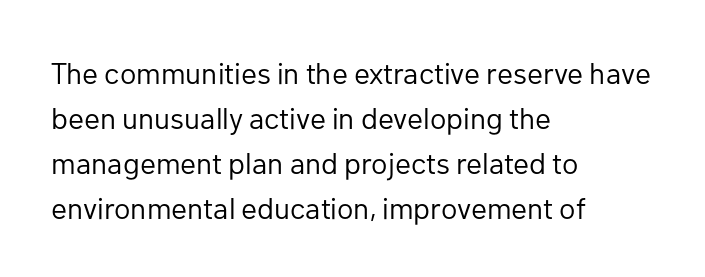
Q: Is the text bold? A: No.
Q: Is the text italic (slanted)? A: No, it is upright.
Q: Is the typeface a serif or a sans-serif typeface? A: Sans-serif.
Q: Is the text underlined? A: No.
Q: How is the paragraph aligned? A: Left-aligned.
Q: Is the spacing between letters normal or unusually wide? A: Normal.
Q: Is the spacing between lines tight, normal or loose? A: Normal.
Q: Width (condensed, normal, or wide)? A: Normal.
Q: Stroke contrast? A: Low.
Q: x-height? A: Medium.
Q: Monospaced? A: No.
